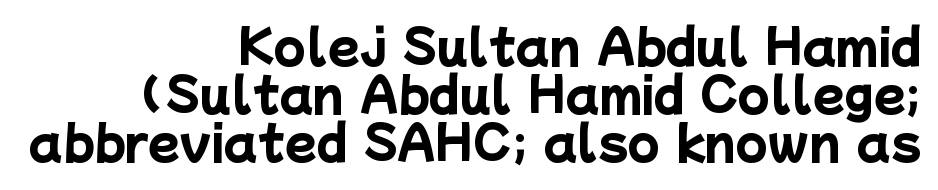
The image shows 46 px heavy sans-serif type; set right-aligned, tight line spacing (1.04x), normal letter spacing, not underlined; low stroke contrast and a medium x-height.
